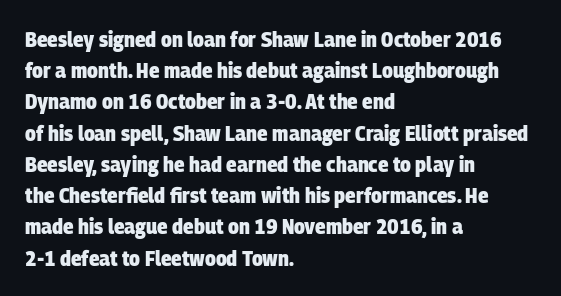
Q: Is the text bold? A: Yes.
Q: Is the text underlined? A: No.
Q: How is the paragraph aligned? A: Left-aligned.
Q: Is the spacing between letters normal or unusually wide? A: Normal.
Q: Is the spacing between lines tight, normal or loose? A: Normal.
